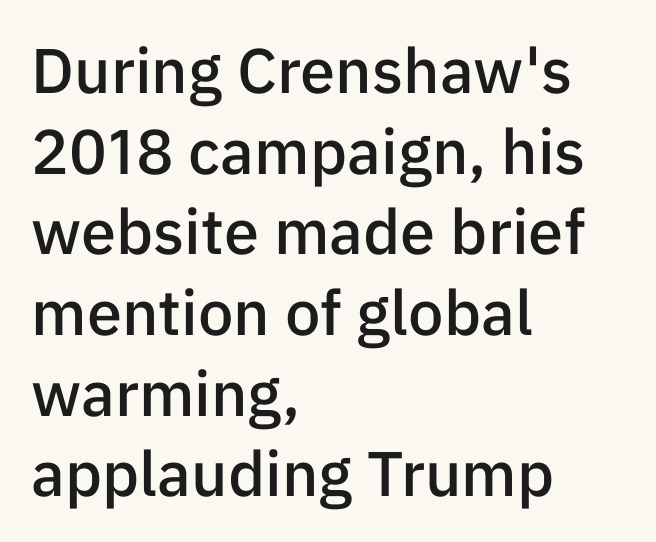
The image shows 63 px semibold sans-serif type, upright; set left-aligned, normal line spacing (1.28x), normal letter spacing, not underlined; low stroke contrast and a medium x-height.
